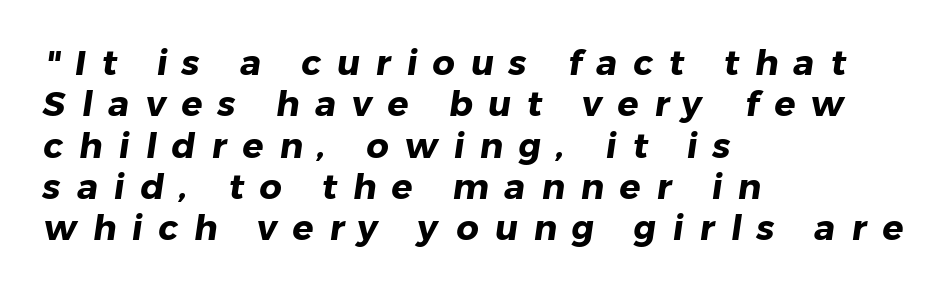
Looks like regular typesetting: each glyph gets only the width it needs. The baseline area is clear. To sum up the face: it is a sans, with no serifs. The tracking jumps out immediately: characters are airy and widely separated. Where is the straight margin? On the left.
